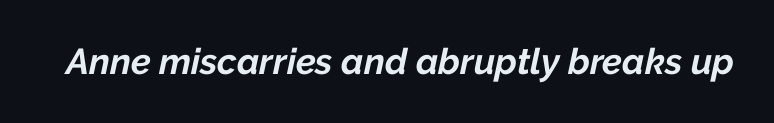
{"italic": "yes", "lean": "right", "slant_degrees": 12, "bold": "yes", "weight": "bold", "width": "normal", "stroke_contrast": "low", "x_height": "medium", "monospaced": "no", "underline": "no", "letter_spacing": "normal", "letter_spacing_em": 0.0, "glyph_px": 36}
